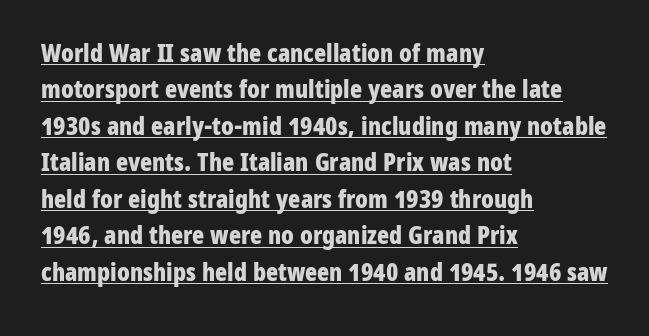
Q: Is the text bold? A: Yes.
Q: Is the text italic (slanted)? A: No, it is upright.
Q: Is the text underlined? A: Yes.
Q: How is the paragraph aligned? A: Left-aligned.
Q: Is the spacing between letters normal or unusually wide? A: Normal.
Q: Is the spacing between lines tight, normal or loose? A: Normal.
